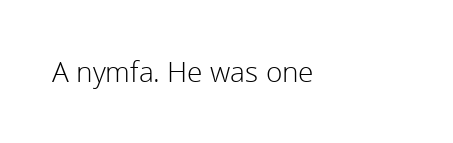
Q: Is the text bold? A: No.
Q: Is the text italic (slanted)? A: No, it is upright.
Q: Is the typeface a serif or a sans-serif typeface? A: Sans-serif.
Q: Is the text underlined? A: No.
Q: Is the spacing between letters normal or unusually wide? A: Normal.
Q: Width (condensed, normal, or wide)? A: Normal.
Q: x-height? A: Medium.
Q: Monospaced? A: No.
